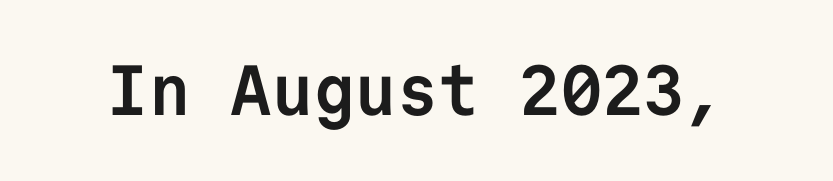
Q: Is the text bold? A: Yes.
Q: Is the text italic (slanted)? A: No, it is upright.
Q: Is the typeface a serif or a sans-serif typeface? A: Sans-serif.
Q: Is the text underlined? A: No.
Q: Is the spacing between letters normal or unusually wide? A: Normal.
Q: Width (condensed, normal, or wide)? A: Normal.
Q: Stroke contrast? A: Low.
Q: x-height? A: Medium.
Q: Monospaced? A: Yes.
